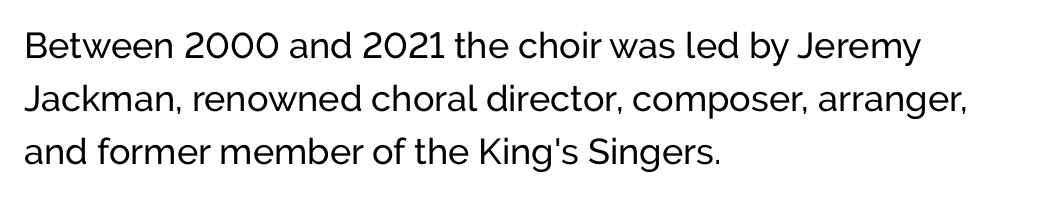
Q: Is the text bold? A: No.
Q: Is the text italic (slanted)? A: No, it is upright.
Q: Is the typeface a serif or a sans-serif typeface? A: Sans-serif.
Q: Is the text underlined? A: No.
Q: How is the paragraph aligned? A: Left-aligned.
Q: Is the spacing between letters normal or unusually wide? A: Normal.
Q: Is the spacing between lines tight, normal or loose? A: Normal.
Q: Width (condensed, normal, or wide)? A: Normal.
Q: Stroke contrast? A: Low.
Q: x-height? A: Medium.
Q: Monospaced? A: No.
